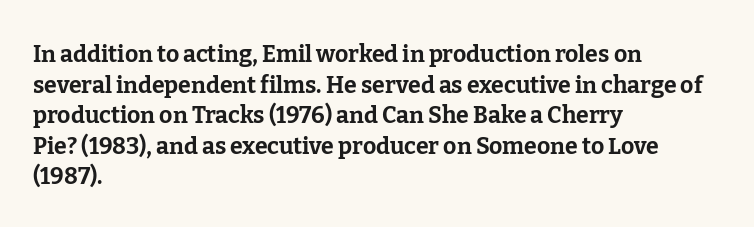
Q: Is the text bold? A: Yes.
Q: Is the text italic (slanted)? A: No, it is upright.
Q: Is the text underlined? A: No.
Q: How is the paragraph aligned? A: Left-aligned.
Q: Is the spacing between letters normal or unusually wide? A: Normal.
Q: Is the spacing between lines tight, normal or loose? A: Normal.
